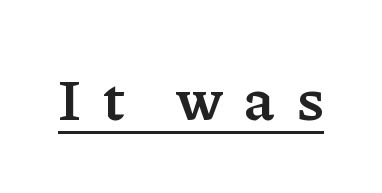
The image shows 58 px semibold serif type, upright; set unusually wide letter spacing (+0.39 em), underlined; low stroke contrast and a medium x-height.
